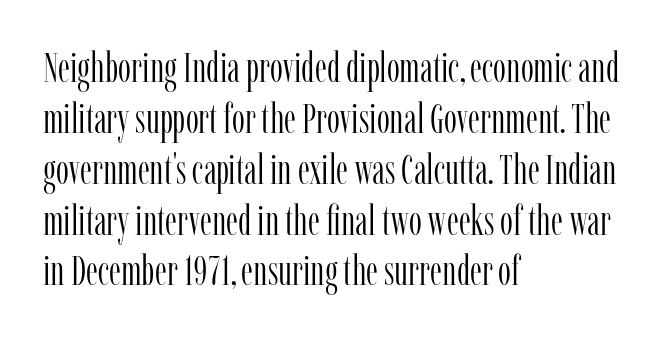
The letters sit at their default tracking, neither squeezed nor spread. This sample uses an upright cut, with every glyph sitting square on the baseline. Stems and bowls with no extra thickness — not bold. Reading down the block, your eye returns to a fixed left position each line.
